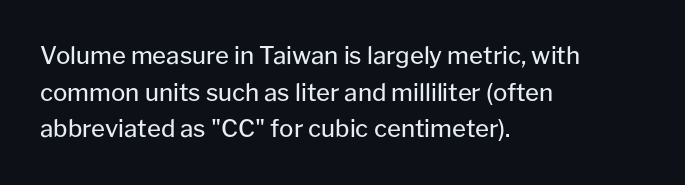
{"italic": "no", "bold": "no", "underline": "no", "align": "left", "line_spacing": "normal", "line_spacing_ratio": 1.53, "letter_spacing": "normal", "letter_spacing_em": 0.0, "glyph_px": 24}
